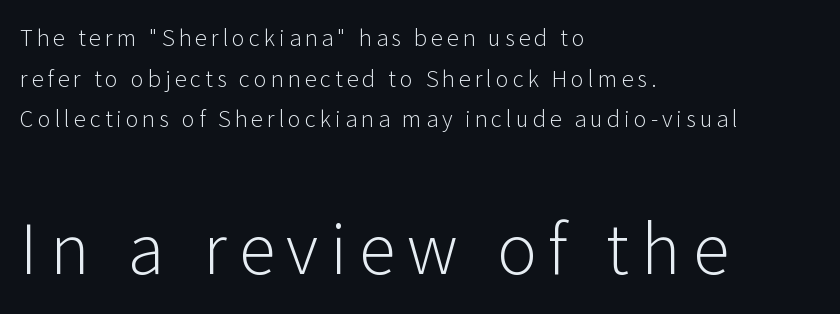
The image shows 67 px light sans-serif type, upright; set left-aligned, line spacing 1.85x, not underlined; the second (bottom) block is 3.05x larger; low stroke contrast and a medium x-height.
